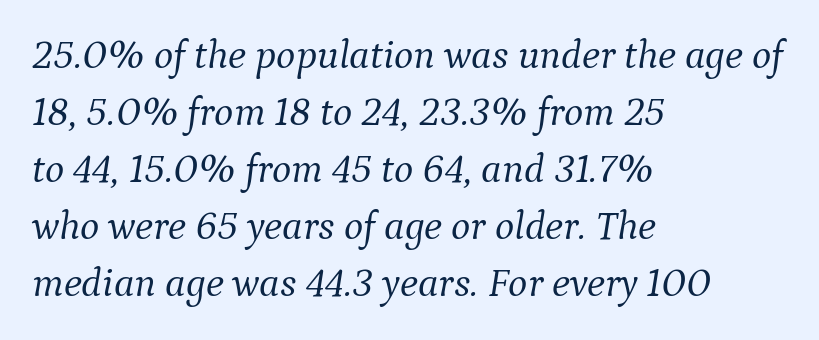
Q: Is the text bold? A: No.
Q: Is the text italic (slanted)? A: Yes, it leans right by about 9 degrees.
Q: Is the typeface a serif or a sans-serif typeface? A: Serif.
Q: Is the text underlined? A: No.
Q: How is the paragraph aligned? A: Left-aligned.
Q: Is the spacing between letters normal or unusually wide? A: Normal.
Q: Is the spacing between lines tight, normal or loose? A: Normal.
Q: Width (condensed, normal, or wide)? A: Normal.
Q: Stroke contrast? A: Medium.
Q: x-height? A: Medium.
Q: Monospaced? A: No.
